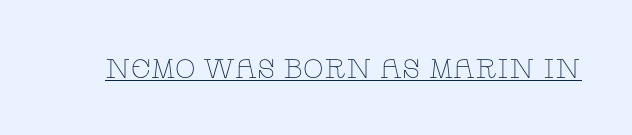
Q: Is the text bold? A: No.
Q: Is the text italic (slanted)? A: No, it is upright.
Q: Is the text underlined? A: Yes.
Q: Is the spacing between letters normal or unusually wide? A: Normal.
